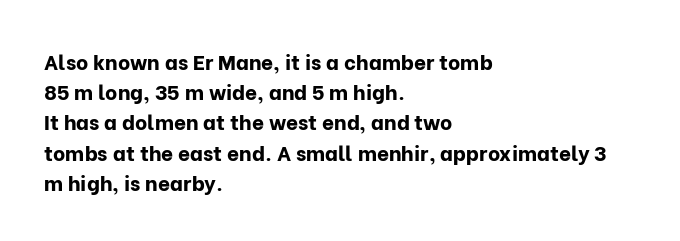
{"italic": "no", "bold": "yes", "underline": "no", "align": "left", "line_spacing": "normal", "line_spacing_ratio": 1.44, "letter_spacing": "normal", "letter_spacing_em": 0.0, "glyph_px": 21}
